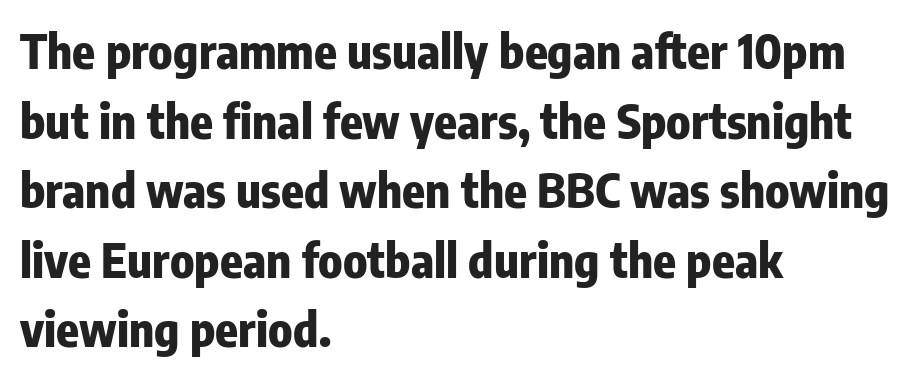
A classic flush-left, rag-right setting is used for this passage. Tracking value appears to be zero — textbook default spacing. These lines carry a lot of weight — the face is fully bold. These lines are rendered in a variable-pitch font. The baseline area is clear. Honestly, the row spacing looks completely unremarkable.
